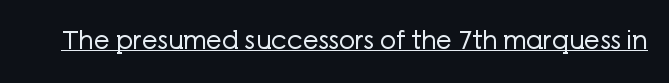
The letterforms sit at book weight or below. Posture: upright roman. Here the glyphs are tracked normally, forming tight word shapes. The words here are underlined.
